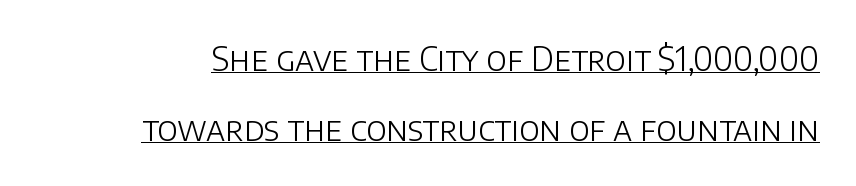
{"serif": "no", "italic": "no", "bold": "no", "weight": "light", "width": "normal", "stroke_contrast": "low", "x_height": "large", "monospaced": "no", "underline": "yes", "line_spacing": "loose", "line_spacing_ratio": 2.11, "letter_spacing": "normal", "letter_spacing_em": 0.0, "glyph_px": 33}
